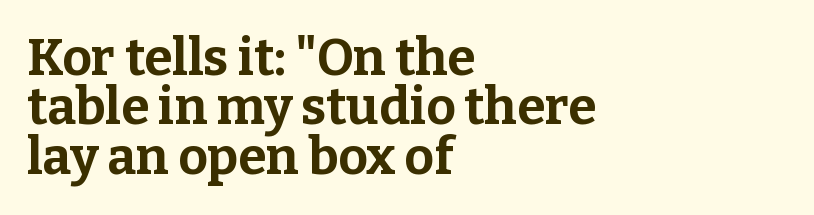
The ragged edge is on the right, which tells us the setting is flush left. Italic? Not at all — the glyphs are vertical. Look at the stroke-to-counter ratio: heavy, a bold. The glyphs in this specimen are seriffed.
